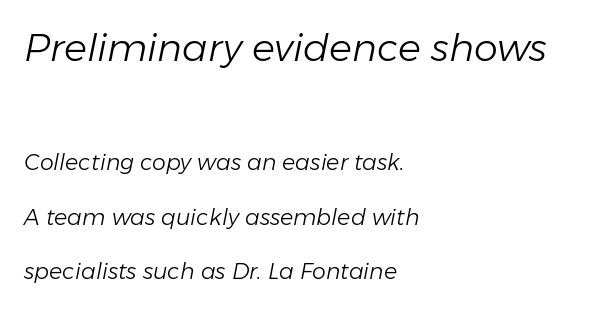
Q: Is the text bold? A: No.
Q: Is the text italic (slanted)? A: Yes, it leans right by about 11 degrees.
Q: Is the text underlined? A: No.
Q: How is the paragraph aligned? A: Left-aligned.
Q: Is the spacing between letters normal or unusually wide? A: Normal.
Q: Is the spacing between lines tight, normal or loose? A: Loose.
Q: Which block of text is set in a larger size, the first (top) or the second (bottom)? A: The first (top) one.
Q: Width (condensed, normal, or wide)? A: Normal.
Q: Stroke contrast? A: Low.
Q: x-height? A: Medium.
Q: Monospaced? A: No.
